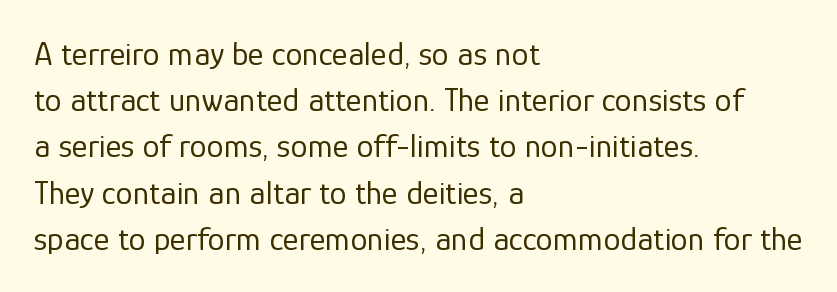
The image shows 34 px regular-weight sans-serif type, upright; set left-aligned, normal line spacing (1.36x), normal letter spacing, not underlined; low stroke contrast and a medium x-height.
